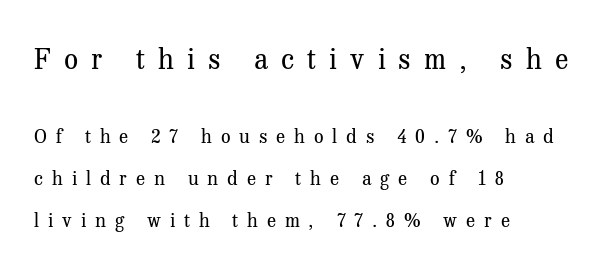
{"serif": "yes", "italic": "no", "bold": "no", "weight": "regular", "width": "normal", "stroke_contrast": "medium", "x_height": "medium", "monospaced": "no", "underline": "no", "align": "left", "line_spacing": "loose", "line_spacing_ratio": 2.22, "letter_spacing": "wide", "letter_spacing_em": 0.47, "larger_block": "first", "size_ratio": 1.47, "glyph_px": 28}
